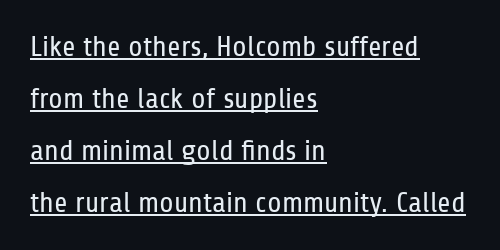
Q: Is the text bold? A: No.
Q: Is the text italic (slanted)? A: No, it is upright.
Q: Is the typeface a serif or a sans-serif typeface? A: Sans-serif.
Q: Is the text underlined? A: Yes.
Q: How is the paragraph aligned? A: Left-aligned.
Q: Is the spacing between letters normal or unusually wide? A: Normal.
Q: Width (condensed, normal, or wide)? A: Condensed.
Q: Stroke contrast? A: Low.
Q: x-height? A: Medium.
Q: Monospaced? A: No.
